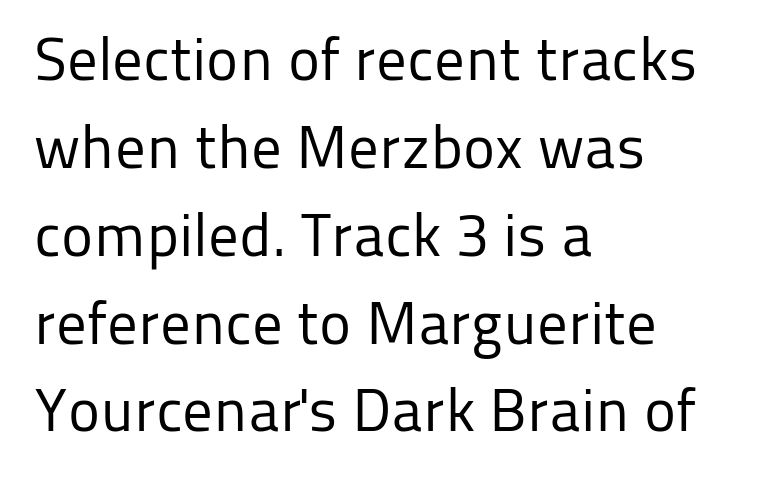
{"serif": "no", "italic": "no", "bold": "no", "weight": "regular", "width": "normal", "stroke_contrast": "low", "x_height": "medium", "monospaced": "no", "underline": "no", "align": "left", "line_spacing": "normal", "line_spacing_ratio": 1.44, "letter_spacing": "normal", "letter_spacing_em": 0.0, "glyph_px": 61}
